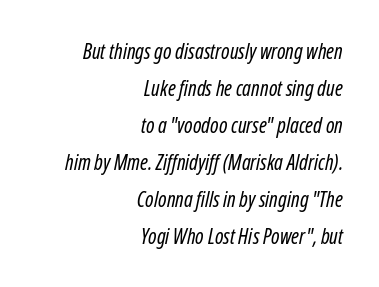
The image shows 21 px text type, italic (leaning right); set right-aligned, line spacing 1.76x, normal letter spacing, not underlined.
